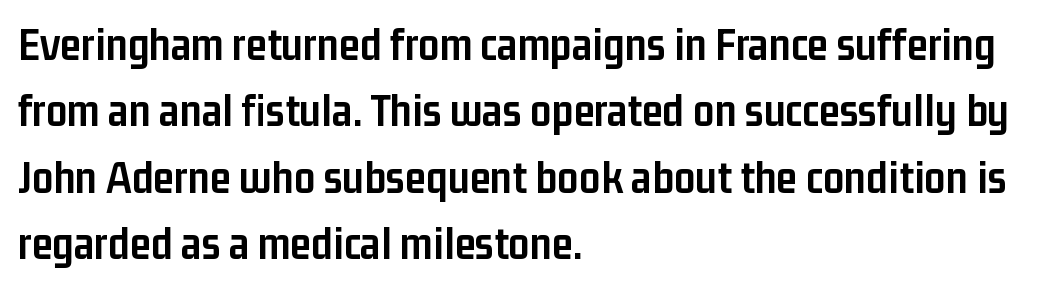
{"serif": "no", "italic": "no", "bold": "yes", "weight": "semibold", "width": "condensed", "stroke_contrast": "low", "x_height": "medium", "monospaced": "no", "underline": "no", "align": "left", "line_spacing": "normal", "line_spacing_ratio": 1.41, "letter_spacing": "normal", "letter_spacing_em": 0.0, "glyph_px": 47}
